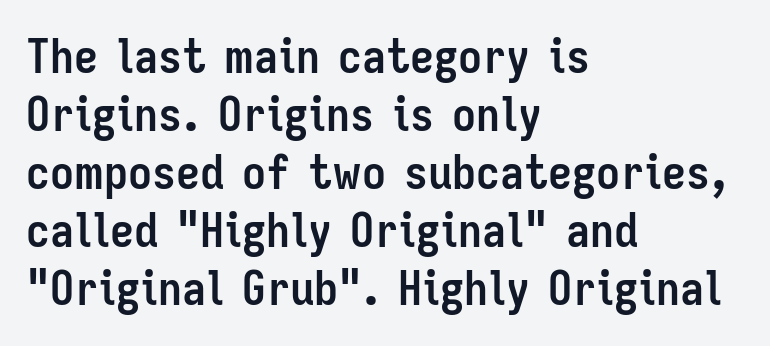
These lines are rendered in a variable-pitch font. Nobody drew a line under any word here. Line beginnings align vertically; line endings do not. Unlike italic type, these characters show no tilt at all. The font family rendered here belongs to the sans-serif group.
